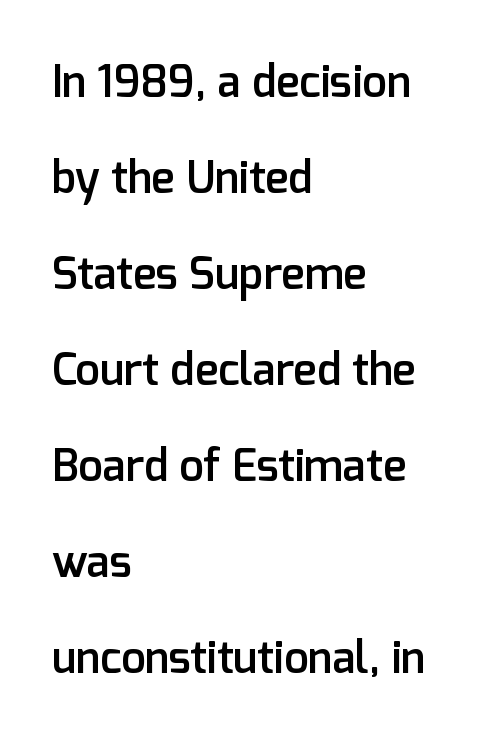
The gap between lines stays unmarked. On the weight axis this lands at semibold, roughly 600. What stands out about the letter spacing? Nothing — it is the standard amount. Leading: increased. Characters remain perfectly vertical along every line.
